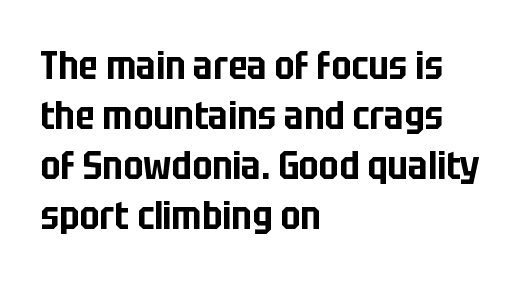
Q: Is the text italic (slanted)? A: No, it is upright.
Q: Is the typeface a serif or a sans-serif typeface? A: Sans-serif.
Q: Is the text underlined? A: No.
Q: How is the paragraph aligned? A: Left-aligned.
Q: Is the spacing between letters normal or unusually wide? A: Normal.
Q: Is the spacing between lines tight, normal or loose? A: Normal.
Q: Width (condensed, normal, or wide)? A: Condensed.
Q: Stroke contrast? A: Low.
Q: x-height? A: Large.
Q: Monospaced? A: No.
